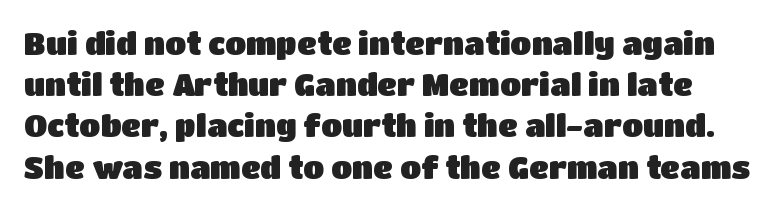
There is no visible air inserted between adjacent glyphs. Font category for this specimen: sans-serif. Is this a fixed-width face? No — the glyphs have proportional, varying widths. A normal amount of white space separates one row of letters from the next. Descenders are the only things crossing below the line.
